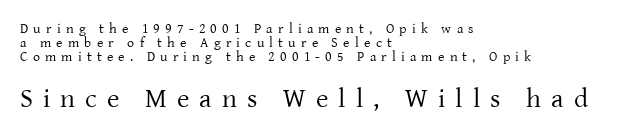
The lines are quadded left. Display-style spreading of the glyphs; the letterfit is very open. A student would notice the bottom passage is typeset larger than what precedes it. Rule under the text: the space is simply empty. In terms of leading, this rendering errs on the cramped side.
